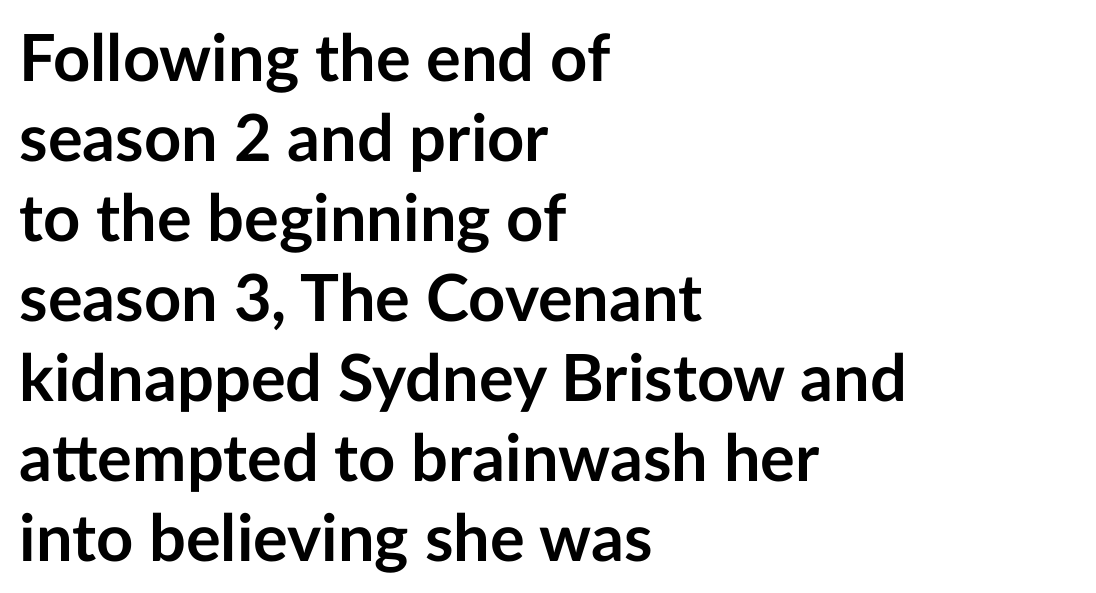
Q: Is the text bold? A: Yes.
Q: Is the text italic (slanted)? A: No, it is upright.
Q: Is the typeface a serif or a sans-serif typeface? A: Sans-serif.
Q: Is the text underlined? A: No.
Q: How is the paragraph aligned? A: Left-aligned.
Q: Is the spacing between letters normal or unusually wide? A: Normal.
Q: Width (condensed, normal, or wide)? A: Normal.
Q: Stroke contrast? A: Low.
Q: x-height? A: Medium.
Q: Monospaced? A: No.
